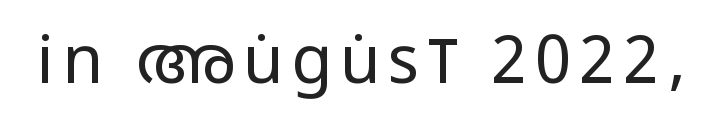
The image shows 66 px regular-weight, condensed sans-serif type, upright; set not underlined; low stroke contrast and a large x-height.
